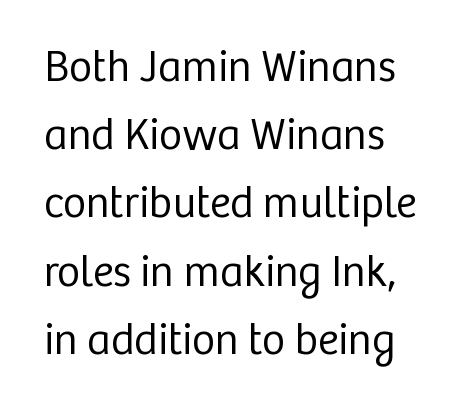
{"serif": "no", "italic": "no", "bold": "no", "weight": "regular", "width": "normal", "stroke_contrast": "low", "x_height": "medium", "monospaced": "no", "underline": "no", "align": "left", "line_spacing": "normal", "line_spacing_ratio": 1.55, "letter_spacing": "normal", "letter_spacing_em": 0.0, "glyph_px": 44}
